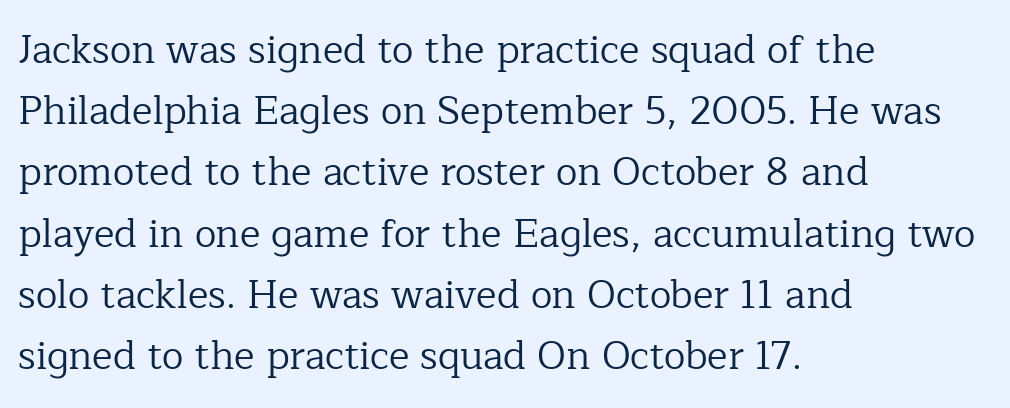
{"serif": "yes", "italic": "no", "bold": "no", "weight": "regular", "width": "normal", "stroke_contrast": "low", "x_height": "medium", "monospaced": "no", "underline": "no", "align": "left", "line_spacing": "normal", "line_spacing_ratio": 1.57, "letter_spacing": "normal", "letter_spacing_em": 0.0, "glyph_px": 39}
